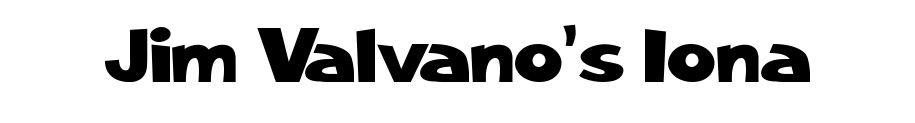
{"serif": "no", "italic": "no", "width": "normal", "stroke_contrast": "low", "x_height": "medium", "monospaced": "no", "underline": "no", "letter_spacing": "normal", "letter_spacing_em": 0.0, "glyph_px": 76}
